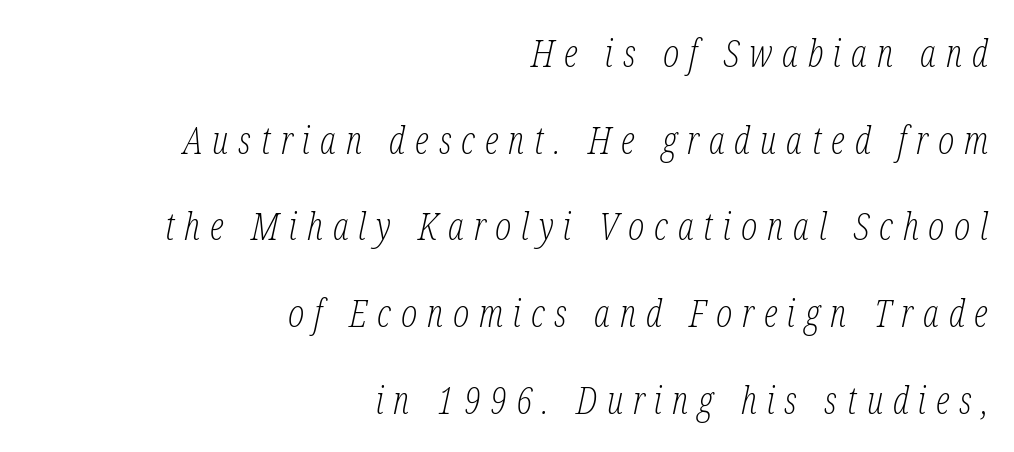
{"serif": "yes", "italic": "yes", "lean": "right", "slant_degrees": 12, "bold": "no", "weight": "light", "width": "condensed", "stroke_contrast": "low", "x_height": "medium", "monospaced": "no", "underline": "no", "align": "right", "line_spacing": "loose", "line_spacing_ratio": 2.28, "letter_spacing": "wide", "letter_spacing_em": 0.26, "glyph_px": 38}
